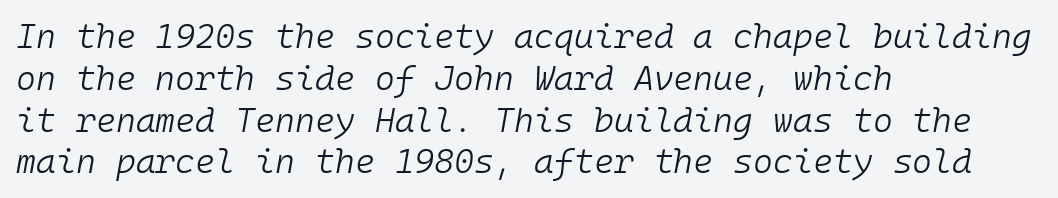
Does the copy run flush right? No — it runs flush left. The face used here is monospaced, like something from a code editor. Vertical stems look standard width or narrower in stroke. The passage shown leans; its letterforms are oblique. Students, note that the glyphs here touch the page at normal intervals. The zone under the glyphs is completely vacant.
